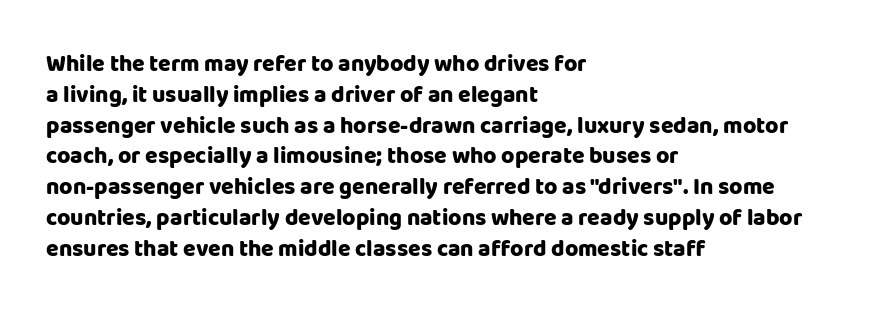
{"italic": "no", "bold": "yes", "underline": "no", "align": "left", "line_spacing": "normal", "line_spacing_ratio": 1.34, "letter_spacing": "normal", "letter_spacing_em": 0.0, "glyph_px": 23}
